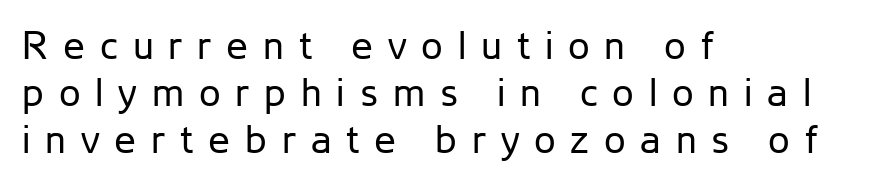
The image shows 39 px regular-weight sans-serif type, upright; set left-aligned, line spacing 1.2x, unusually wide letter spacing (+0.38 em), not underlined; low stroke contrast and a medium x-height.
